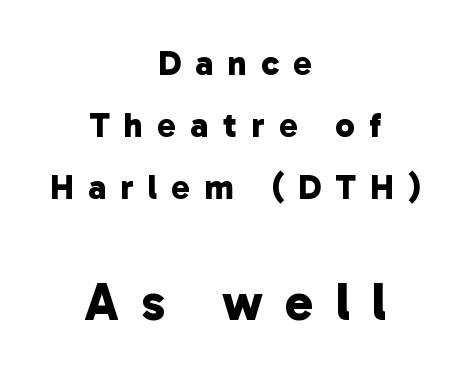
Q: Is the text bold? A: Yes.
Q: Is the typeface a serif or a sans-serif typeface? A: Sans-serif.
Q: Is the text underlined? A: No.
Q: How is the paragraph aligned? A: Centered.
Q: Is the spacing between letters normal or unusually wide? A: Unusually wide.
Q: Which block of text is set in a larger size, the first (top) or the second (bottom)? A: The second (bottom) one.
Q: Width (condensed, normal, or wide)? A: Normal.
Q: Stroke contrast? A: Low.
Q: x-height? A: Medium.
Q: Monospaced? A: No.
